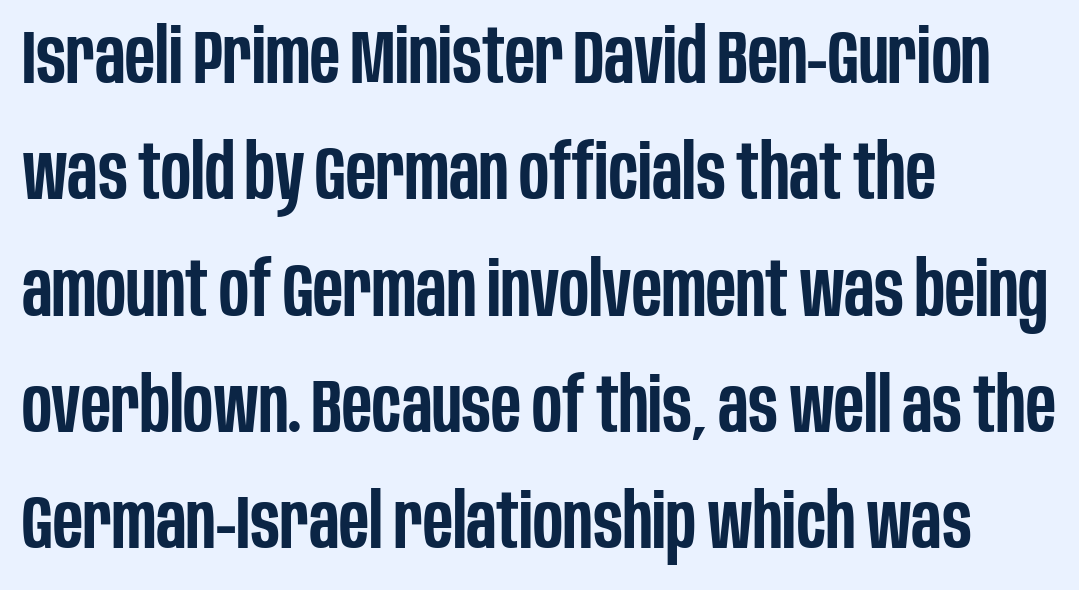
The image shows 76 px semibold, condensed sans-serif type, upright; set left-aligned, normal line spacing (1.53x), normal letter spacing, not underlined; low stroke contrast and a large x-height.
